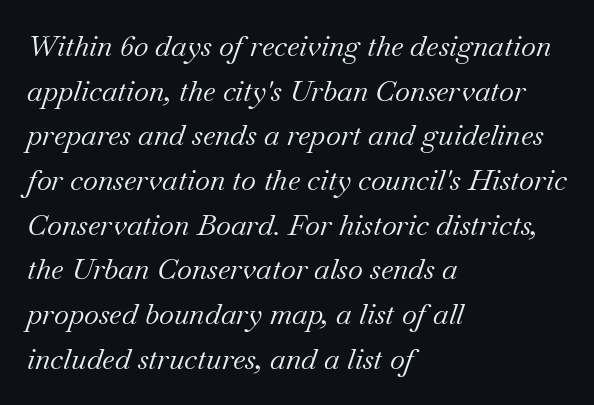
Q: Is the text bold? A: No.
Q: Is the text italic (slanted)? A: Yes, it leans right by about 18 degrees.
Q: Is the typeface a serif or a sans-serif typeface? A: Serif.
Q: Is the text underlined? A: No.
Q: How is the paragraph aligned? A: Left-aligned.
Q: Is the spacing between letters normal or unusually wide? A: Normal.
Q: Is the spacing between lines tight, normal or loose? A: Normal.
Q: Width (condensed, normal, or wide)? A: Normal.
Q: Stroke contrast? A: Medium.
Q: x-height? A: Small.
Q: Monospaced? A: No.
